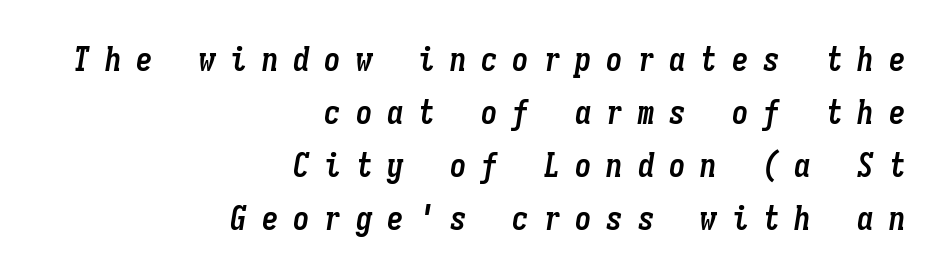
The image shows 33 px semibold, condensed type, italic (leaning right), monospaced; set right-aligned, normal line spacing (1.61x), unusually wide letter spacing (+0.45 em), not underlined; low stroke contrast and a medium x-height.
